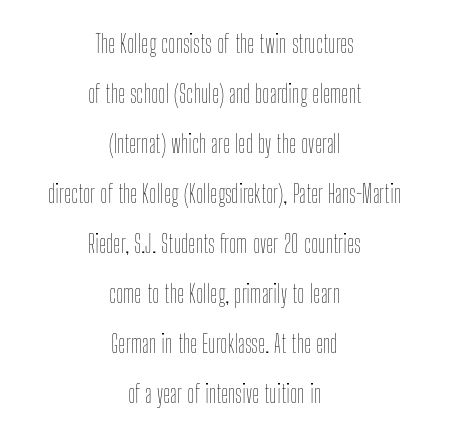
The type is set solid horizontally, with unmodified tracking. Where is the straight margin? There isn't one; the lines are centered. A clean baseline with only descenders dipping below it. Summary of vertical rhythm: relaxed, with wide interline spacing. Do the letters lean? They stand straight. Stroke mass is kept to a normal reading level or below.
